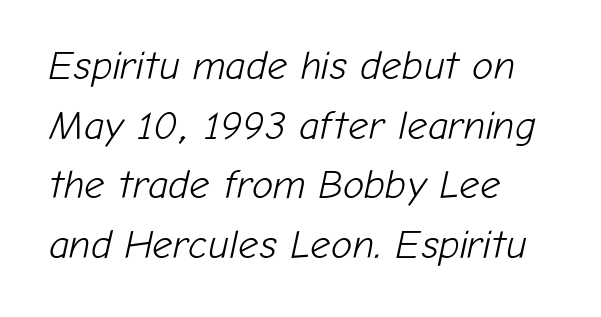
{"italic": "yes", "lean": "right", "slant_degrees": 12, "bold": "no", "weight": "light", "width": "normal", "stroke_contrast": "low", "x_height": "medium", "monospaced": "no", "underline": "no", "align": "left", "line_spacing": "normal", "line_spacing_ratio": 1.49, "letter_spacing": "normal", "letter_spacing_em": 0.0, "glyph_px": 40}
